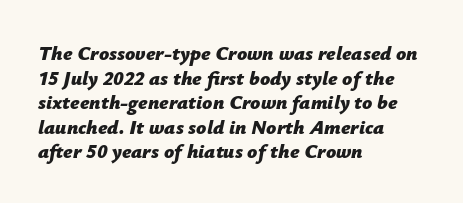
{"italic": "yes", "lean": "right", "slant_degrees": 12, "bold": "yes", "underline": "no", "align": "left", "line_spacing_ratio": 1.23, "letter_spacing": "normal", "letter_spacing_em": 0.0, "glyph_px": 20}
